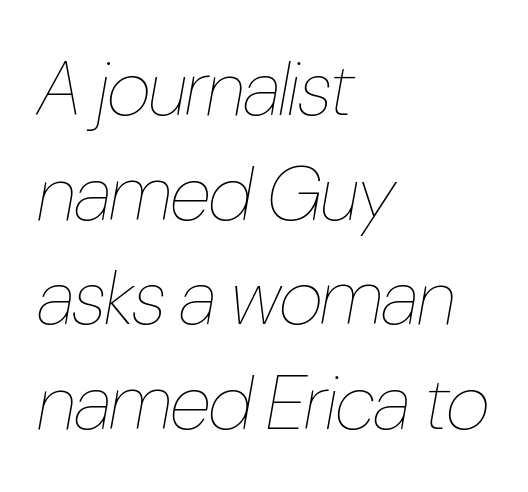
Each line starts at the same left margin while the right side varies. Each letter keeps its own natural width here, so spacing adapts to shape. Stroke mass is kept to a normal reading level or below. The specimen reads as italic at a glance. The type is set solid horizontally, with unmodified tracking.
